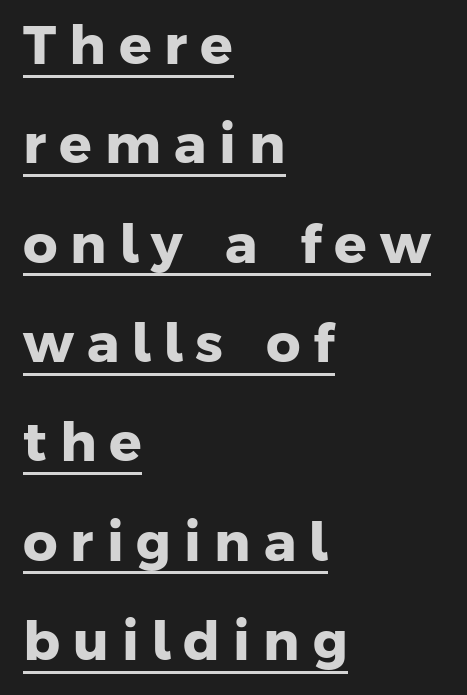
The image shows 54 px heavy sans-serif type; set left-aligned, line spacing 1.84x, unusually wide letter spacing (+0.24 em), underlined; low stroke contrast and a medium x-height.
